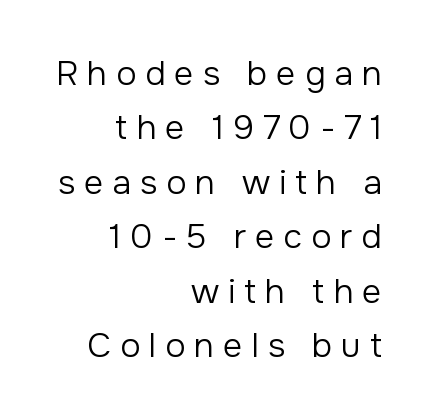
Q: Is the text bold? A: No.
Q: Is the text italic (slanted)? A: No, it is upright.
Q: Is the typeface a serif or a sans-serif typeface? A: Sans-serif.
Q: Is the text underlined? A: No.
Q: How is the paragraph aligned? A: Right-aligned.
Q: Is the spacing between letters normal or unusually wide? A: Unusually wide.
Q: Is the spacing between lines tight, normal or loose? A: Normal.
Q: Width (condensed, normal, or wide)? A: Normal.
Q: Stroke contrast? A: Low.
Q: x-height? A: Medium.
Q: Monospaced? A: No.
